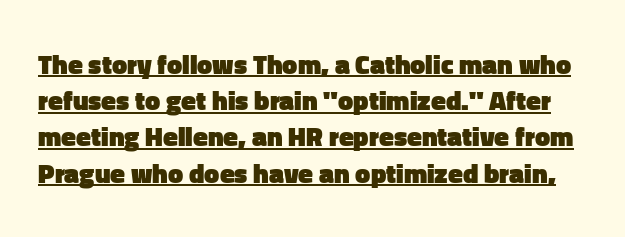
Q: Is the text bold? A: Yes.
Q: Is the text italic (slanted)? A: No, it is upright.
Q: Is the text underlined? A: Yes.
Q: Is the spacing between letters normal or unusually wide? A: Normal.
Q: Is the spacing between lines tight, normal or loose? A: Normal.
